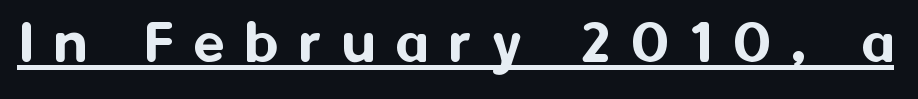
Q: Is the text italic (slanted)? A: No, it is upright.
Q: Is the typeface a serif or a sans-serif typeface? A: Sans-serif.
Q: Is the text underlined? A: Yes.
Q: Is the spacing between letters normal or unusually wide? A: Unusually wide.
Q: Width (condensed, normal, or wide)? A: Normal.
Q: Stroke contrast? A: Medium.
Q: x-height? A: Medium.
Q: Monospaced? A: No.
